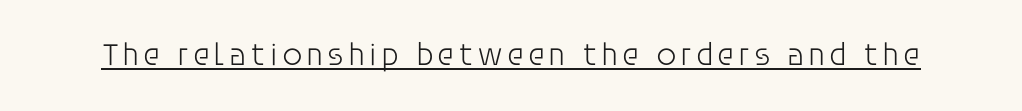
Q: Is the text bold? A: No.
Q: Is the text italic (slanted)? A: No, it is upright.
Q: Is the typeface a serif or a sans-serif typeface? A: Sans-serif.
Q: Is the text underlined? A: Yes.
Q: Width (condensed, normal, or wide)? A: Normal.
Q: Stroke contrast? A: Low.
Q: x-height? A: Large.
Q: Monospaced? A: No.
